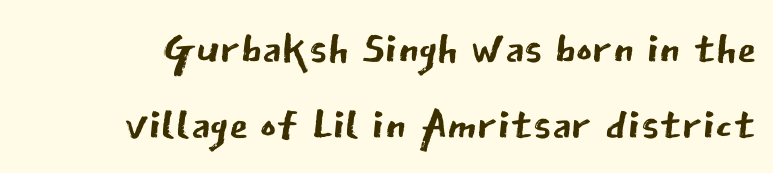
Q: Is the text bold? A: No.
Q: Is the text italic (slanted)? A: No, it is upright.
Q: Is the typeface a serif or a sans-serif typeface? A: Sans-serif.
Q: Is the text underlined? A: No.
Q: Is the spacing between letters normal or unusually wide? A: Normal.
Q: Width (condensed, normal, or wide)? A: Normal.
Q: Stroke contrast? A: Low.
Q: x-height? A: Medium.
Q: Monospaced? A: No.
